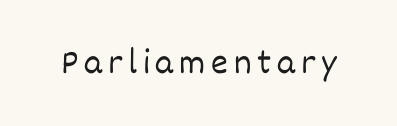
Decoration check: the copy has no underline. In terms of posture, this sample is upright. The typesetting does not lean heavy: it is not bold. The letters advance in unequal steps, a hallmark of proportional type.
